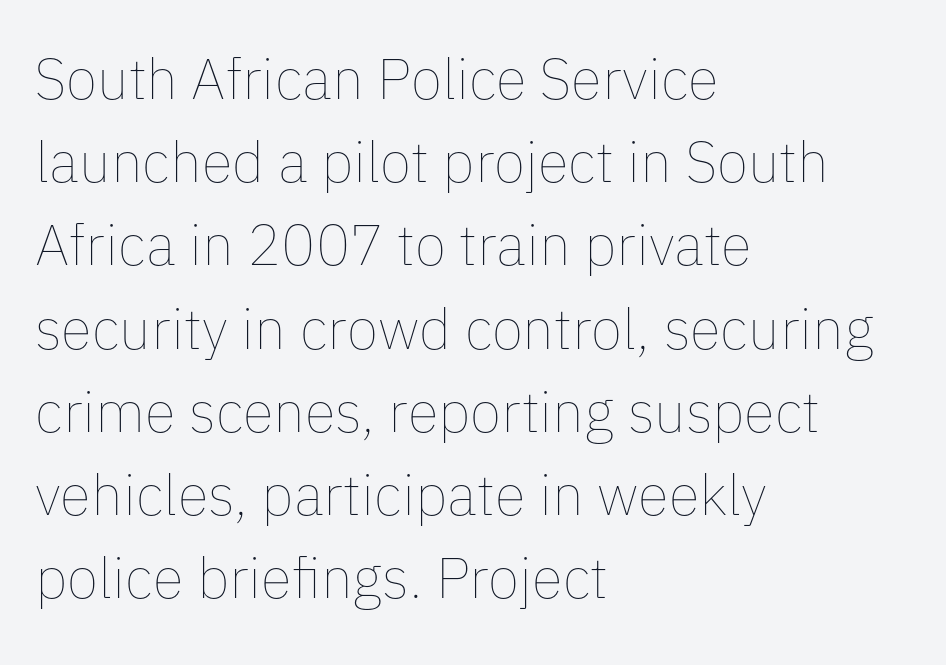
{"italic": "no", "bold": "no", "weight": "thin", "width": "normal", "stroke_contrast": "low", "x_height": "medium", "monospaced": "no", "underline": "no", "align": "left", "line_spacing": "normal", "line_spacing_ratio": 1.46, "letter_spacing": "normal", "letter_spacing_em": 0.0, "glyph_px": 57}
